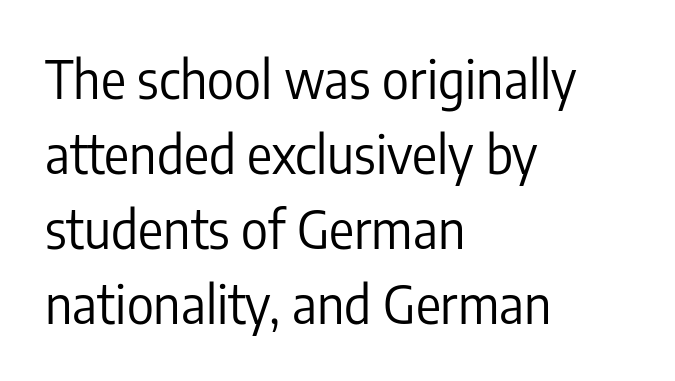
{"serif": "no", "italic": "no", "bold": "no", "weight": "regular", "width": "condensed", "stroke_contrast": "low", "x_height": "medium", "monospaced": "no", "underline": "no", "align": "left", "line_spacing": "normal", "line_spacing_ratio": 1.44, "letter_spacing": "normal", "letter_spacing_em": 0.0, "glyph_px": 52}
